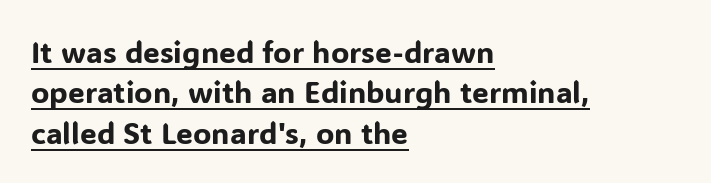
Q: Is the text italic (slanted)? A: No, it is upright.
Q: Is the typeface a serif or a sans-serif typeface? A: Sans-serif.
Q: Is the text underlined? A: Yes.
Q: How is the paragraph aligned? A: Left-aligned.
Q: Is the spacing between letters normal or unusually wide? A: Normal.
Q: Is the spacing between lines tight, normal or loose? A: Normal.
Q: Width (condensed, normal, or wide)? A: Normal.
Q: Stroke contrast? A: Low.
Q: x-height? A: Medium.
Q: Monospaced? A: No.
